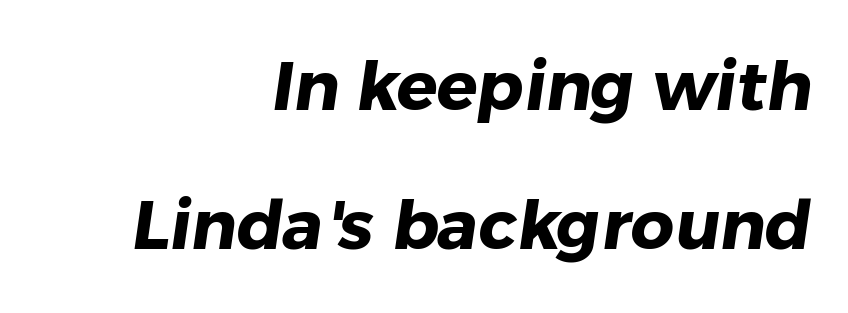
Tracking here is standard; glyphs follow each other at the usual distance. Reading down the column, the eye jumps a long way to each next line. Notice how thick the strokes are: this is what a full bold looks like. The typeface chosen for these lines omits serifs. This sample is right-justified, so line beginnings fall wherever the words allow. These lines are rendered in a variable-pitch font.
